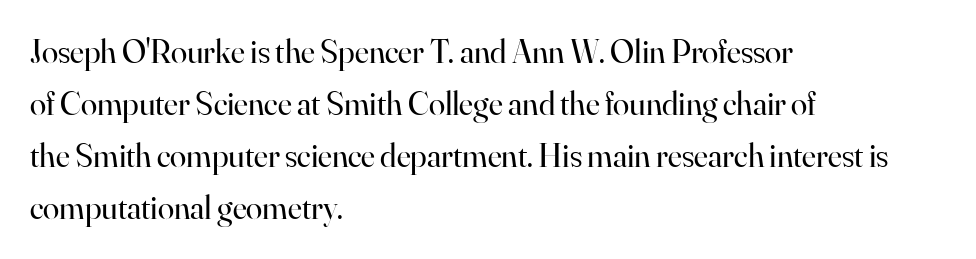
Rows of type keep a routine distance in the vertical direction. The passage shown is typed in a proportional face where columns would drift. The paragraph has a hard left edge and a soft right edge. Descenders hang freely into open space. You can tell it's not italic because the verticals are truly vertical.
